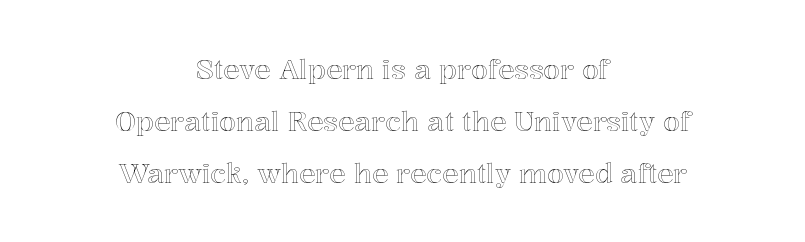
{"italic": "no", "underline": "no", "align": "center", "line_spacing": "loose", "line_spacing_ratio": 1.92, "letter_spacing": "normal", "letter_spacing_em": 0.0, "glyph_px": 27}
